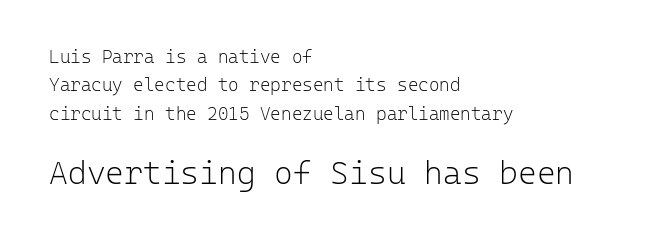
The image shows 32 px light sans-serif type, upright, monospaced; set left-aligned, normal line spacing (1.57x), normal letter spacing, not underlined; the second (bottom) block is 1.78x larger; low stroke contrast and a medium x-height.
